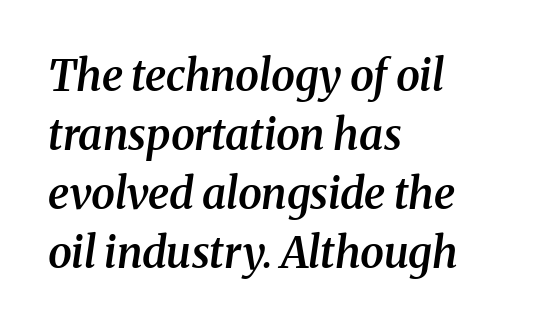
{"serif": "yes", "italic": "yes", "lean": "right", "slant_degrees": 8, "bold": "semi", "weight": "semibold", "width": "normal", "stroke_contrast": "medium", "x_height": "medium", "monospaced": "no", "underline": "no", "align": "left", "line_spacing": "normal", "line_spacing_ratio": 1.37, "letter_spacing": "normal", "letter_spacing_em": 0.0, "glyph_px": 43}
